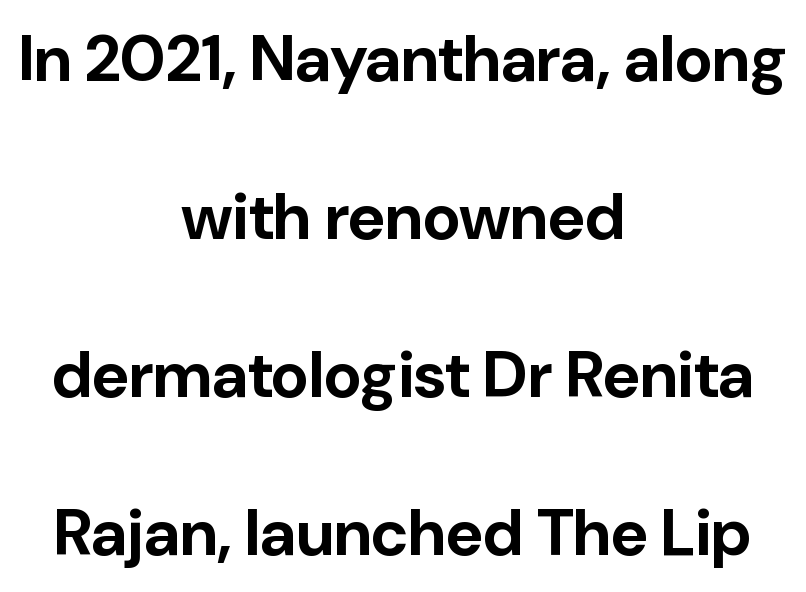
The image shows 65 px bold sans-serif type, upright; set centered, loose line spacing (2.43x), normal letter spacing, not underlined; low stroke contrast and a medium x-height.
